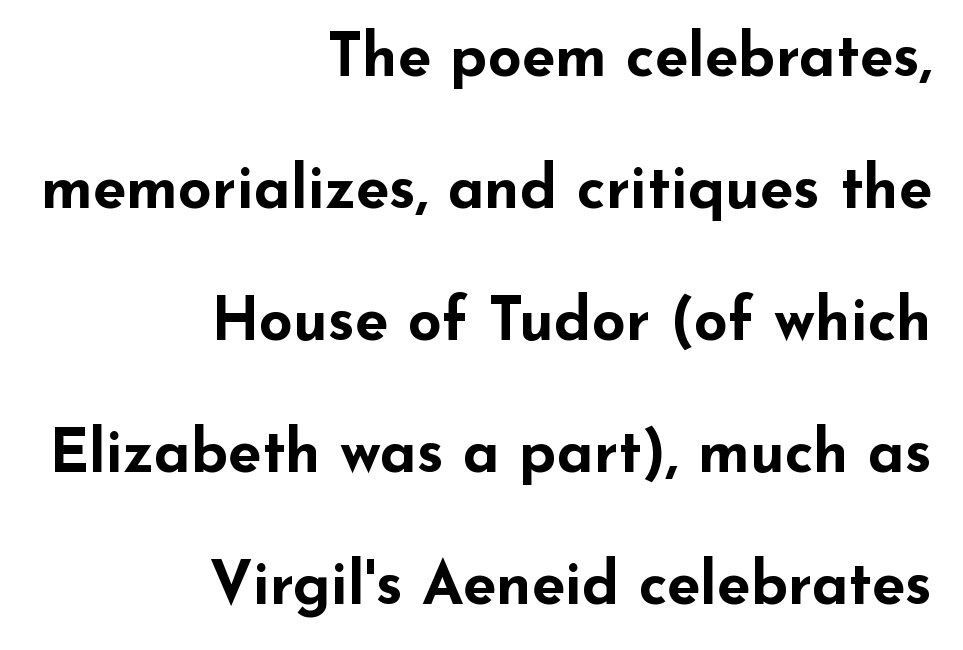
Q: Is the text bold? A: Yes.
Q: Is the text italic (slanted)? A: No, it is upright.
Q: Is the typeface a serif or a sans-serif typeface? A: Sans-serif.
Q: Is the text underlined? A: No.
Q: How is the paragraph aligned? A: Right-aligned.
Q: Is the spacing between letters normal or unusually wide? A: Normal.
Q: Is the spacing between lines tight, normal or loose? A: Loose.
Q: Width (condensed, normal, or wide)? A: Wide.
Q: Stroke contrast? A: Low.
Q: x-height? A: Small.
Q: Monospaced? A: No.
